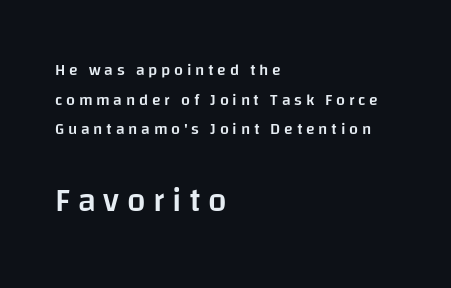
Decoration check: the copy has no underline. The rendering uses natural spacing where letterforms have individual widths. Horizontal alignment here is leftward, the default for most running prose. Posture: vertical.
